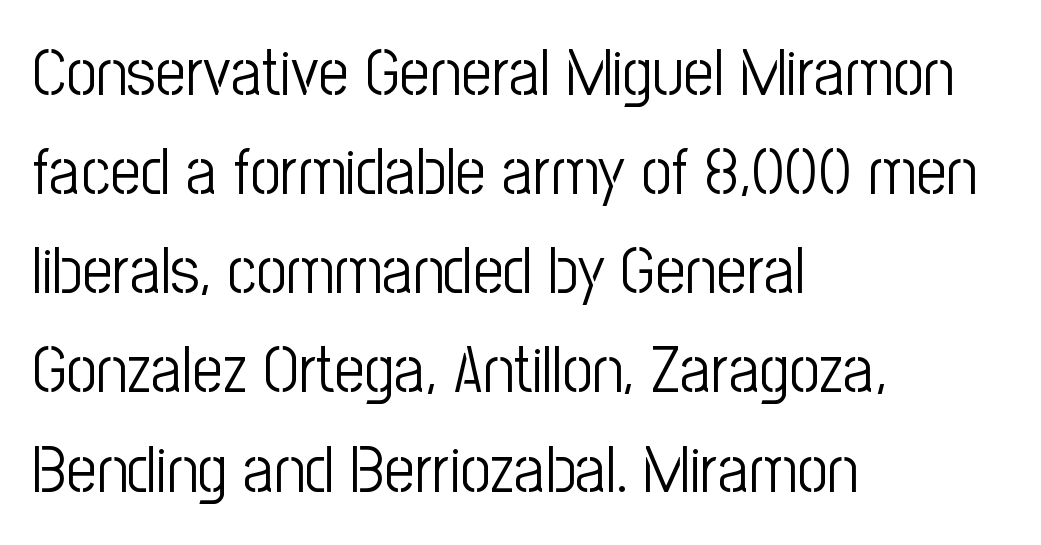
{"serif": "no", "italic": "no", "bold": "no", "weight": "light", "width": "condensed", "stroke_contrast": "low", "x_height": "medium", "monospaced": "no", "underline": "no", "align": "left", "line_spacing": "normal", "line_spacing_ratio": 1.48, "letter_spacing": "normal", "letter_spacing_em": 0.0, "glyph_px": 67}
